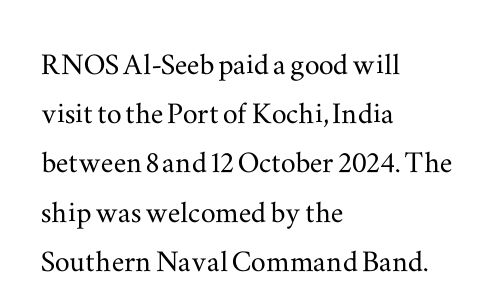
The font family rendered here belongs to the serif group. A roman cut, with each character standing at attention. The block of text has a typical density, with ordinary space between rows. Underline: absent.
